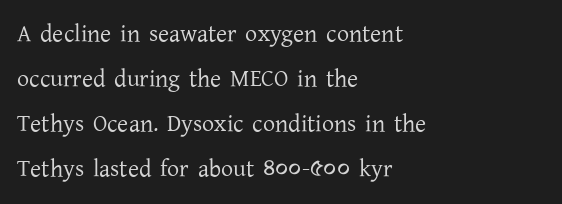
The image shows 24 px text type, upright; set left-aligned, line spacing 1.88x, normal letter spacing, not underlined.
